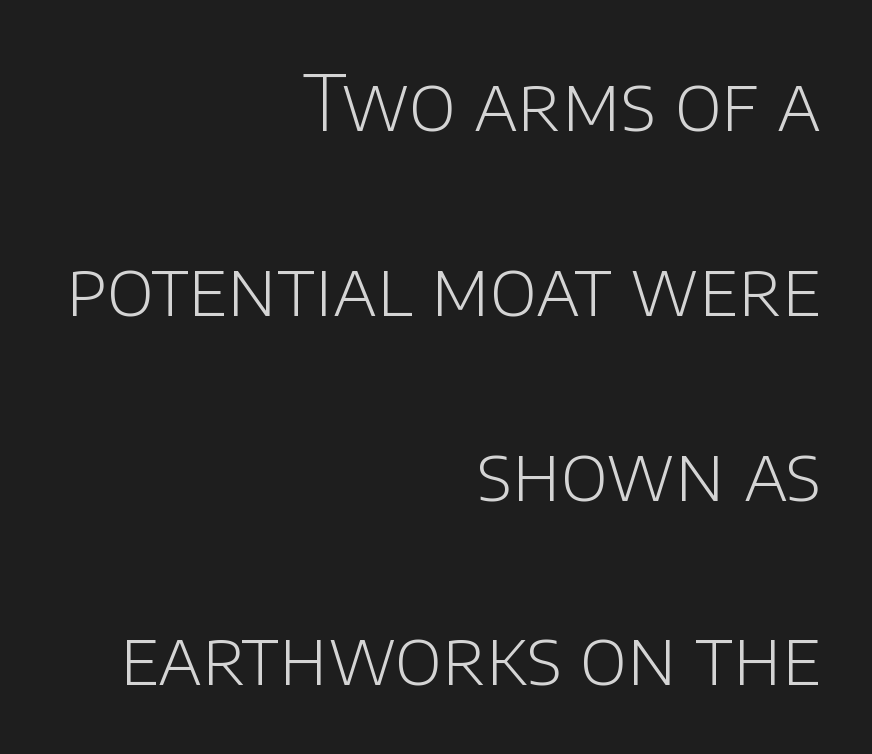
{"serif": "no", "italic": "no", "bold": "no", "weight": "light", "width": "normal", "stroke_contrast": "low", "x_height": "large", "monospaced": "no", "underline": "no", "align": "right", "line_spacing": "loose", "line_spacing_ratio": 2.4, "letter_spacing": "normal", "letter_spacing_em": 0.0, "glyph_px": 77}
